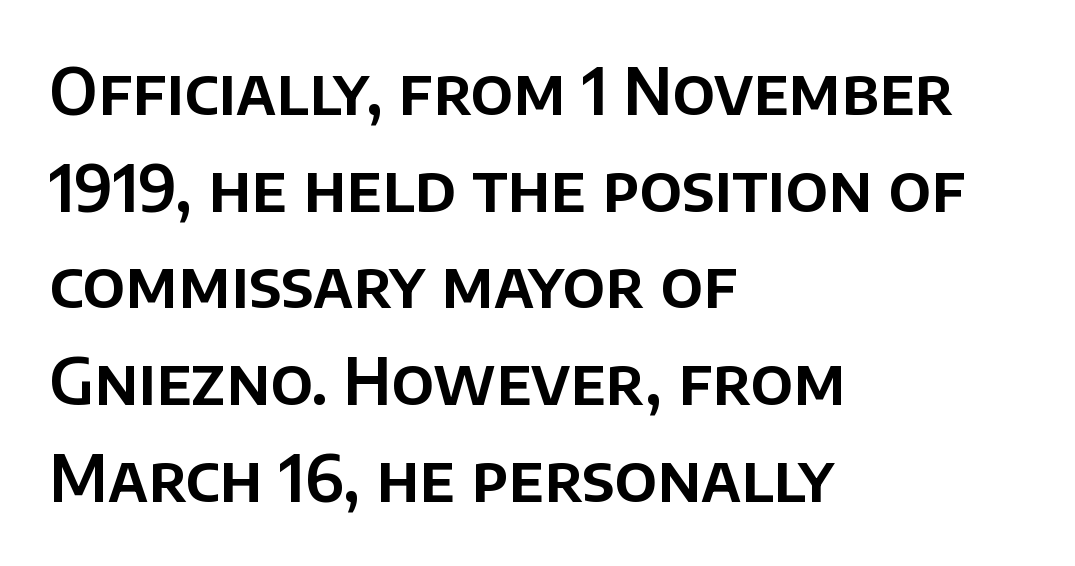
{"serif": "no", "italic": "no", "width": "normal", "stroke_contrast": "low", "x_height": "large", "monospaced": "no", "underline": "no", "align": "left", "line_spacing": "normal", "line_spacing_ratio": 1.51, "letter_spacing": "normal", "letter_spacing_em": 0.0, "glyph_px": 64}
